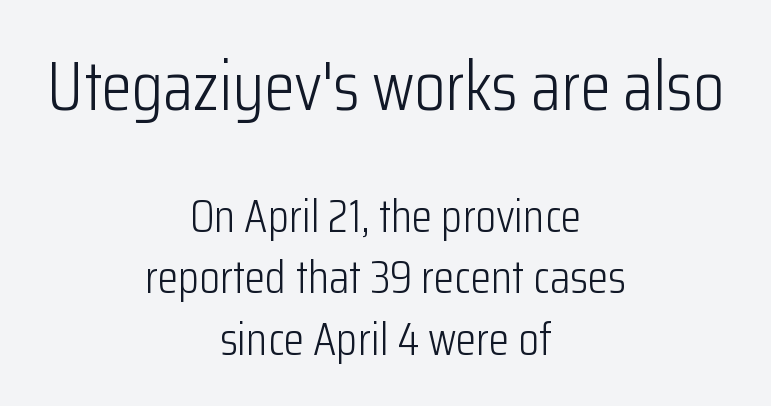
The image shows 70 px light, condensed sans-serif type, upright; set centered, normal line spacing (1.31x), normal letter spacing, not underlined; the first (top) block is 1.49x larger; low stroke contrast and a medium x-height.
